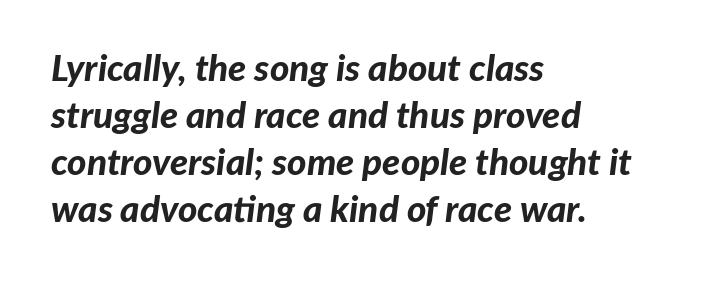
Q: Is the text bold? A: Yes.
Q: Is the text italic (slanted)? A: Yes, it leans right by about 7 degrees.
Q: Is the text underlined? A: No.
Q: How is the paragraph aligned? A: Left-aligned.
Q: Is the spacing between letters normal or unusually wide? A: Normal.
Q: Is the spacing between lines tight, normal or loose? A: Normal.
Q: Width (condensed, normal, or wide)? A: Normal.
Q: Stroke contrast? A: Low.
Q: x-height? A: Medium.
Q: Monospaced? A: No.
